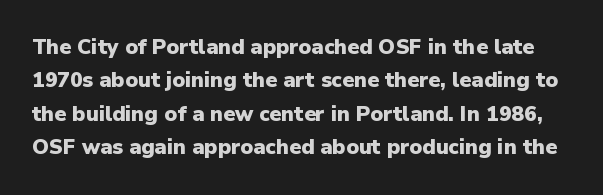
{"italic": "no", "bold": "yes", "underline": "no", "line_spacing": "normal", "line_spacing_ratio": 1.59, "letter_spacing": "normal", "letter_spacing_em": 0.0, "glyph_px": 21}
